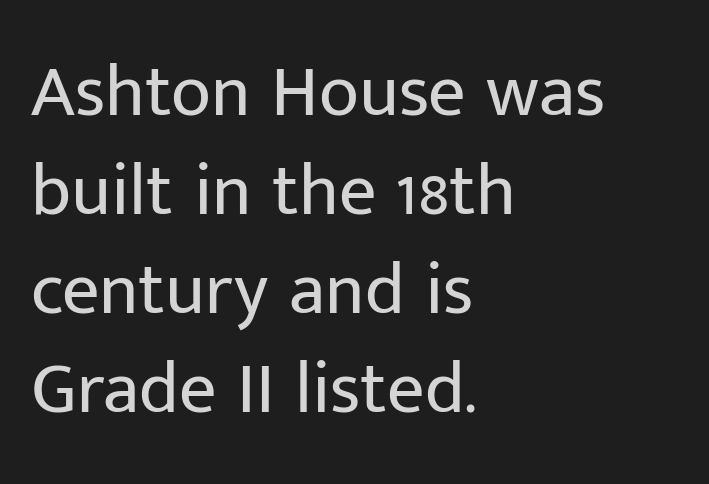
The image shows 74 px regular-weight sans-serif type, upright; set left-aligned, normal line spacing (1.34x), normal letter spacing, not underlined; low stroke contrast and a medium x-height.
